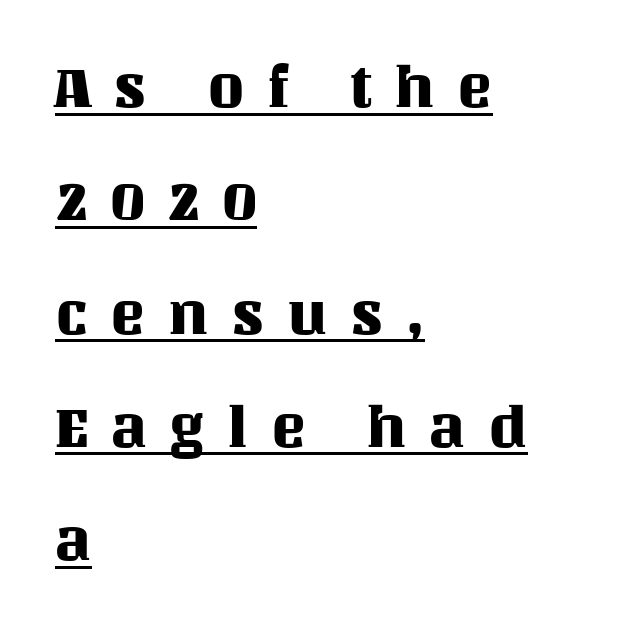
Successive baselines arrive slowly, with a big drop between each. Typeset ragged right — the left edge is the straight one. Observe the wide spacing: letters keep a clear distance from each other. The letters stand straight up with perfectly vertical stems. You could not count columns in this text — the font is proportionally spaced.
